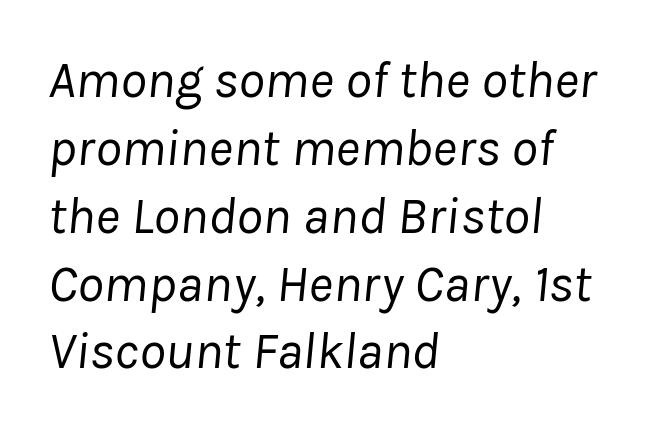
Q: Is the text bold? A: No.
Q: Is the text italic (slanted)? A: Yes, it leans right by about 8 degrees.
Q: Is the text underlined? A: No.
Q: How is the paragraph aligned? A: Left-aligned.
Q: Is the spacing between letters normal or unusually wide? A: Normal.
Q: Is the spacing between lines tight, normal or loose? A: Normal.
Q: Width (condensed, normal, or wide)? A: Normal.
Q: Stroke contrast? A: Low.
Q: x-height? A: Medium.
Q: Monospaced? A: No.
